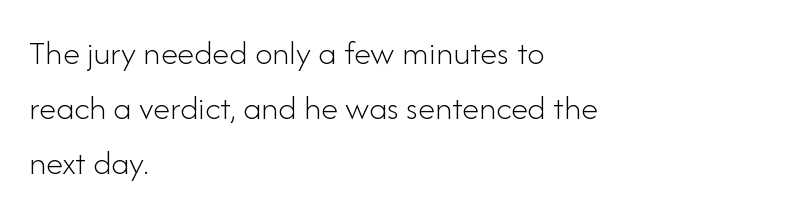
{"serif": "no", "italic": "no", "bold": "no", "weight": "light", "width": "normal", "stroke_contrast": "low", "x_height": "small", "monospaced": "no", "underline": "no", "align": "left", "line_spacing": "normal", "line_spacing_ratio": 1.57, "letter_spacing": "normal", "letter_spacing_em": 0.0, "glyph_px": 35}
